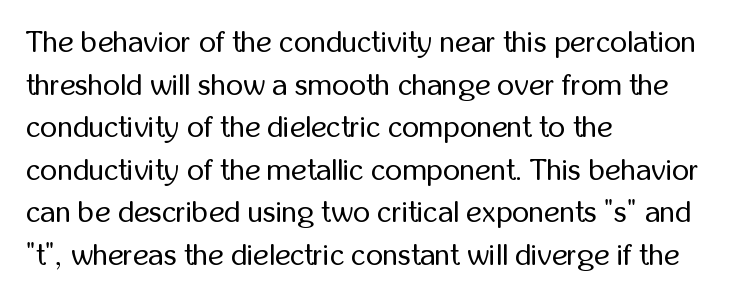
Q: Is the text bold? A: No.
Q: Is the text italic (slanted)? A: No, it is upright.
Q: Is the typeface a serif or a sans-serif typeface? A: Sans-serif.
Q: Is the text underlined? A: No.
Q: How is the paragraph aligned? A: Left-aligned.
Q: Is the spacing between letters normal or unusually wide? A: Normal.
Q: Is the spacing between lines tight, normal or loose? A: Normal.
Q: Width (condensed, normal, or wide)? A: Condensed.
Q: Stroke contrast? A: Low.
Q: x-height? A: Medium.
Q: Monospaced? A: No.
